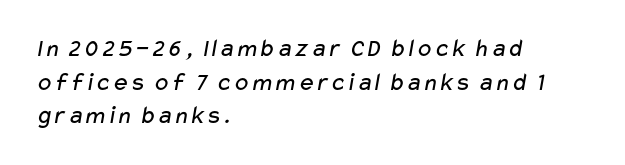
Q: Is the text bold? A: No.
Q: Is the text underlined? A: No.
Q: How is the paragraph aligned? A: Left-aligned.
Q: Is the spacing between letters normal or unusually wide? A: Normal.
Q: Is the spacing between lines tight, normal or loose? A: Normal.
